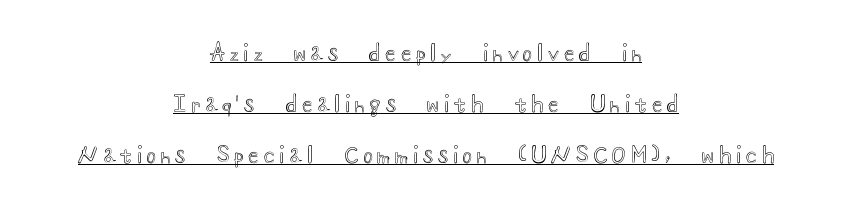
The image shows 22 px text type, upright; set centered, loose line spacing (2.32x), unusually wide letter spacing (+0.22 em), underlined.
